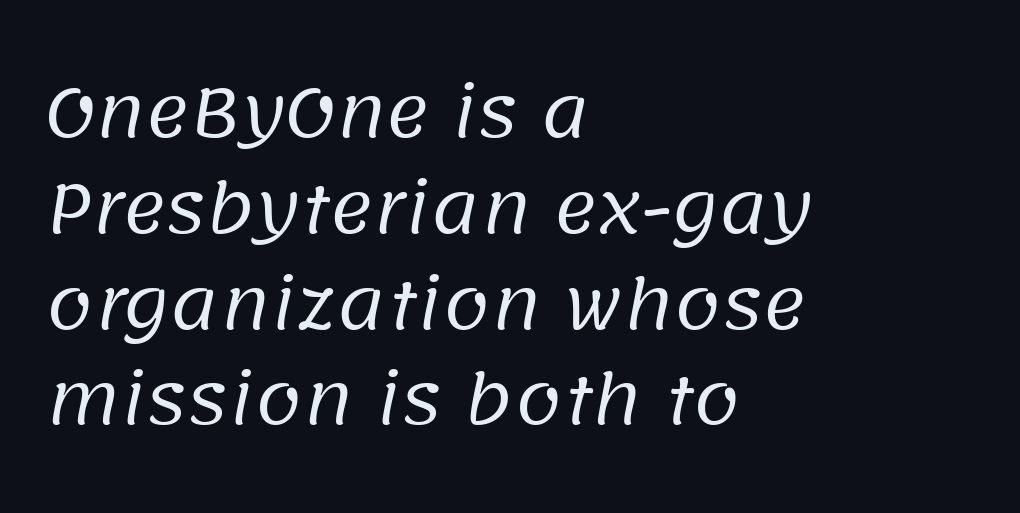
{"serif": "no", "bold": "no", "weight": "regular", "width": "normal", "stroke_contrast": "low", "x_height": "large", "monospaced": "no", "underline": "no", "align": "left", "line_spacing": "normal", "line_spacing_ratio": 1.43, "letter_spacing": "normal", "letter_spacing_em": 0.0, "glyph_px": 67}
